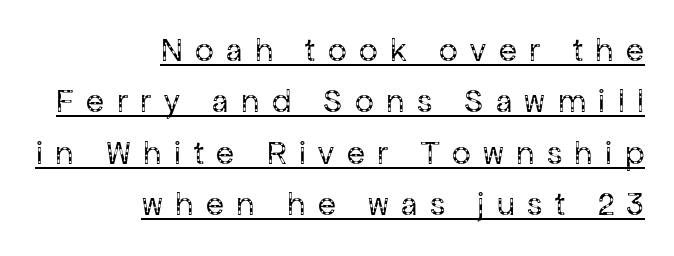
{"serif": "no", "italic": "no", "bold": "no", "weight": "regular", "width": "normal", "stroke_contrast": "low", "x_height": "medium", "monospaced": "no", "underline": "yes", "align": "right", "line_spacing": "normal", "line_spacing_ratio": 1.56, "letter_spacing": "wide", "letter_spacing_em": 0.38, "glyph_px": 33}
